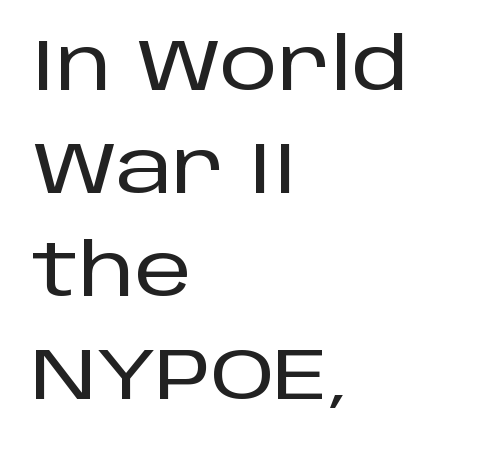
Q: Is the text italic (slanted)? A: No, it is upright.
Q: Is the typeface a serif or a sans-serif typeface? A: Sans-serif.
Q: Is the text underlined? A: No.
Q: How is the paragraph aligned? A: Left-aligned.
Q: Is the spacing between letters normal or unusually wide? A: Normal.
Q: Is the spacing between lines tight, normal or loose? A: Normal.
Q: Width (condensed, normal, or wide)? A: Normal.
Q: Stroke contrast? A: Low.
Q: x-height? A: Large.
Q: Monospaced? A: No.
